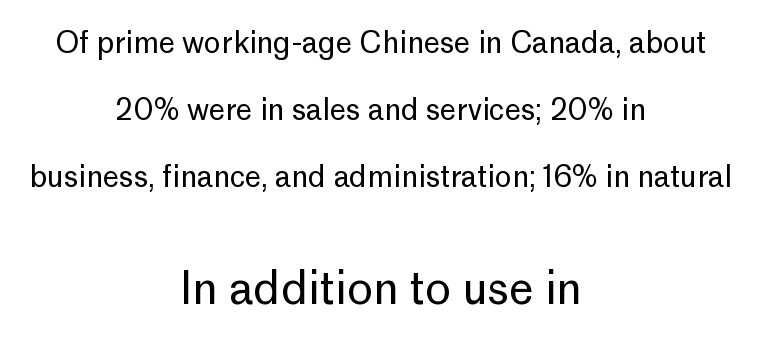
The image shows 44 px regular-weight sans-serif type, upright; set centered, loose line spacing (2.31x), normal letter spacing, not underlined; the second (bottom) block is 1.52x larger; low stroke contrast and a medium x-height.
